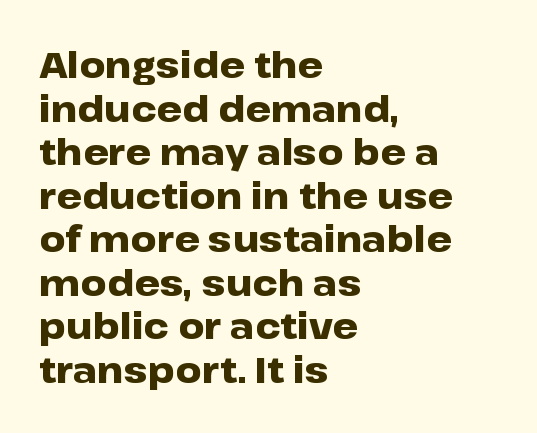
Q: Is the text bold? A: Yes.
Q: Is the text italic (slanted)? A: No, it is upright.
Q: Is the typeface a serif or a sans-serif typeface? A: Sans-serif.
Q: Is the text underlined? A: No.
Q: How is the paragraph aligned? A: Left-aligned.
Q: Is the spacing between letters normal or unusually wide? A: Normal.
Q: Width (condensed, normal, or wide)? A: Wide.
Q: Stroke contrast? A: Low.
Q: x-height? A: Medium.
Q: Monospaced? A: No.
